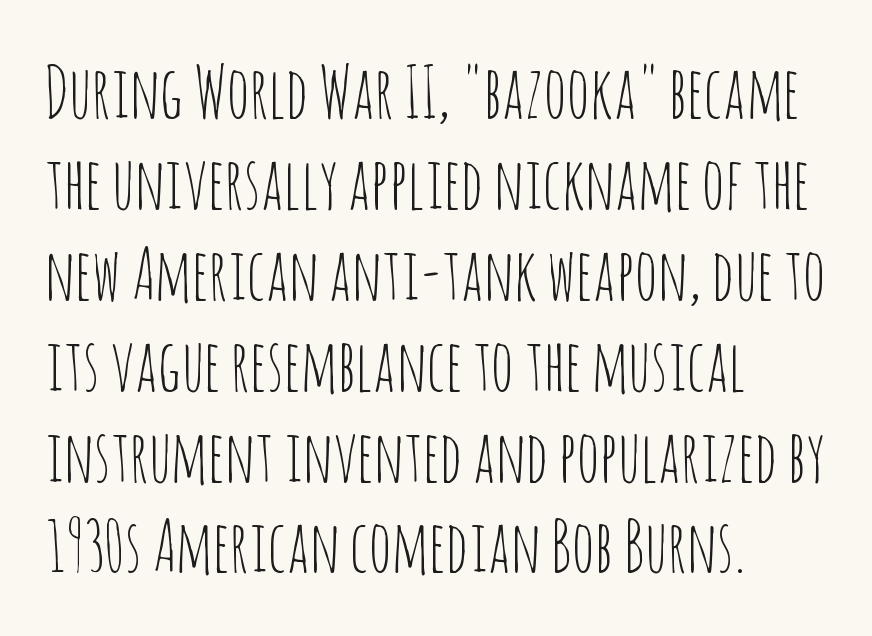
Q: Is the text bold? A: No.
Q: Is the text italic (slanted)? A: No, it is upright.
Q: Is the typeface a serif or a sans-serif typeface? A: Sans-serif.
Q: Is the text underlined? A: No.
Q: How is the paragraph aligned? A: Left-aligned.
Q: Is the spacing between letters normal or unusually wide? A: Normal.
Q: Is the spacing between lines tight, normal or loose? A: Normal.
Q: Width (condensed, normal, or wide)? A: Condensed.
Q: Stroke contrast? A: Low.
Q: x-height? A: Large.
Q: Monospaced? A: No.
